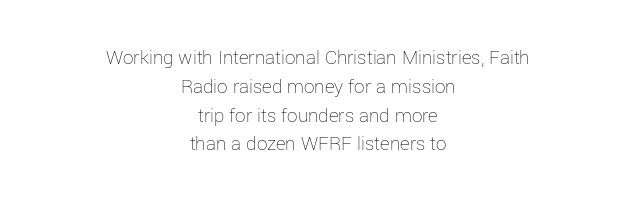
{"italic": "no", "bold": "no", "underline": "no", "align": "center", "line_spacing": "normal", "line_spacing_ratio": 1.37, "letter_spacing": "normal", "letter_spacing_em": 0.0, "glyph_px": 21}
